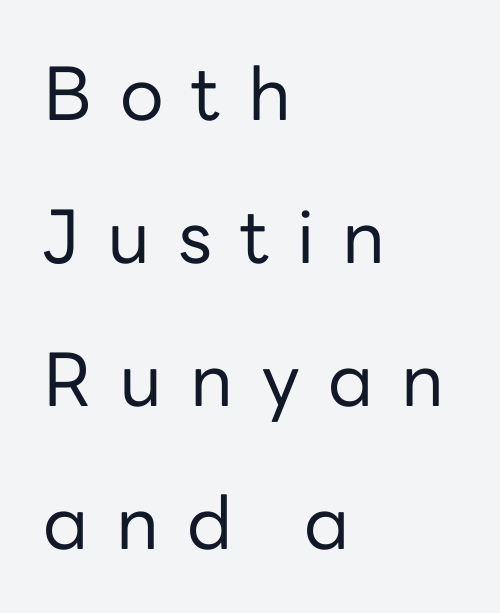
The image shows 73 px regular-weight sans-serif type, upright; set left-aligned, loose line spacing (1.96x), unusually wide letter spacing (+0.38 em), not underlined; low stroke contrast and a medium x-height.
